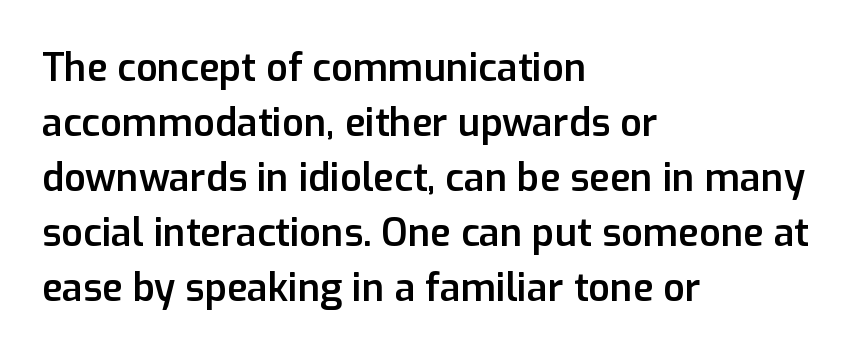
The image shows 38 px semibold sans-serif type, upright; set left-aligned, normal line spacing (1.45x), normal letter spacing, not underlined; low stroke contrast and a medium x-height.
